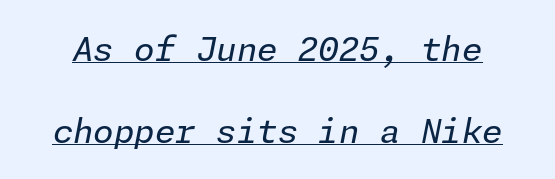
The image shows 33 px regular-weight type, italic (leaning right); set loose line spacing (2.47x), normal letter spacing, underlined; low stroke contrast and a medium x-height.
